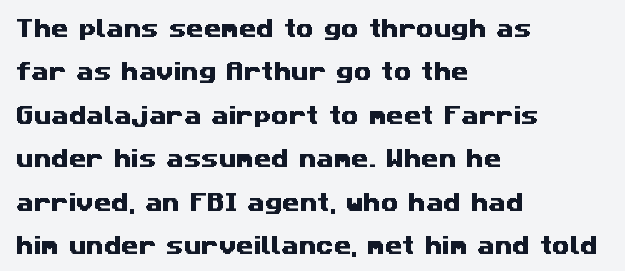
These lines stand farther apart than default settings would place them. A clean baseline with only descenders dipping below it. The lines are quadded left. Is the letter spacing exaggerated? No — it looks like the ordinary default.
